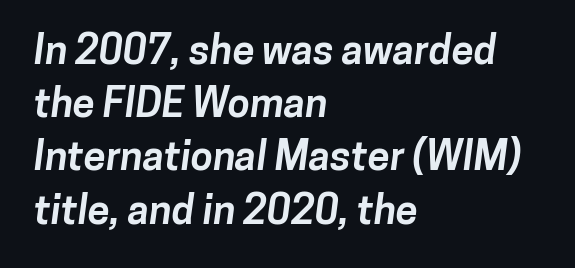
The passage is arranged the way most books set body copy — flush left. What weight is shown? A full bold with thick strokes. Inter-character spacing is left at the font's built-in metrics. In terms of leading, this rendering sits right in the middle.
